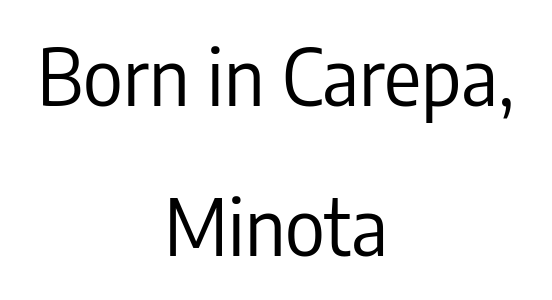
The image shows 77 px regular-weight, condensed sans-serif type, upright; set centered, loose line spacing (1.95x), normal letter spacing, not underlined; low stroke contrast and a medium x-height.
